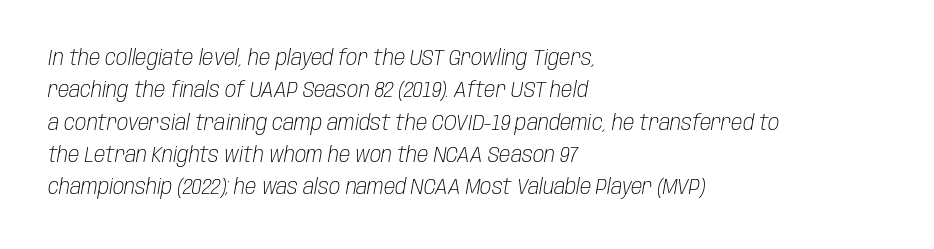
Posture: slanted. The cut favours lightness, reaching ordinary text weight at its darkest. Each word holds together tightly as a unit, with standard inter-letter gaps. The passage shown is not underscored anywhere. Line starts are locked; line ends wander.
